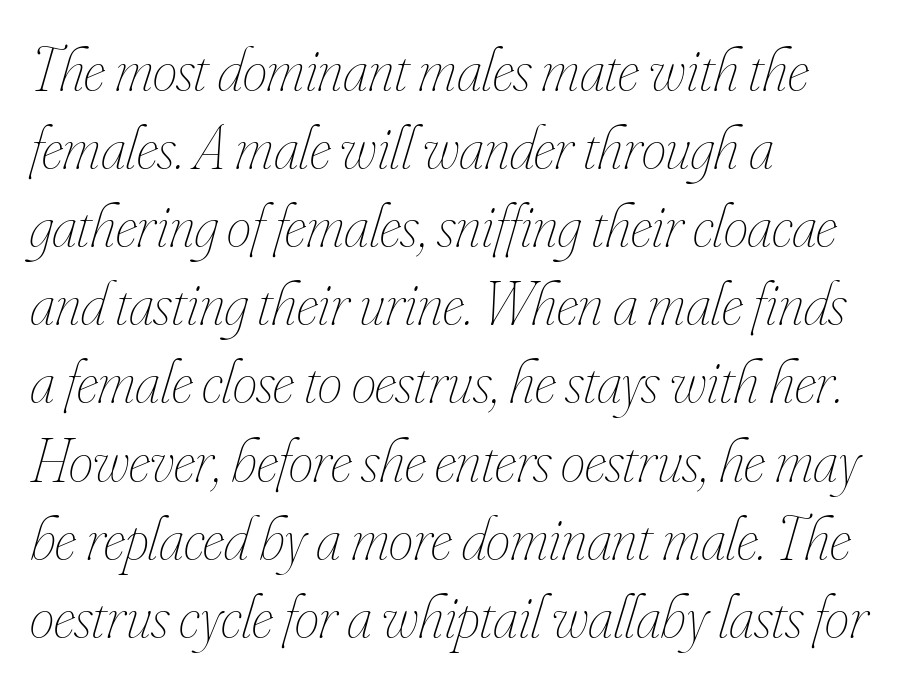
Q: Is the text bold? A: No.
Q: Is the text italic (slanted)? A: Yes, it leans right by about 16 degrees.
Q: Is the text underlined? A: No.
Q: How is the paragraph aligned? A: Left-aligned.
Q: Is the spacing between letters normal or unusually wide? A: Normal.
Q: Is the spacing between lines tight, normal or loose? A: Normal.
Q: Width (condensed, normal, or wide)? A: Condensed.
Q: Stroke contrast? A: Low.
Q: x-height? A: Small.
Q: Monospaced? A: No.
